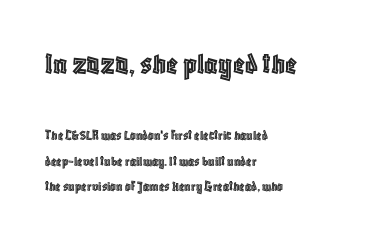
{"italic": "no", "width": "condensed", "x_height": "large", "monospaced": "no", "underline": "no", "align": "left", "line_spacing_ratio": 1.82, "letter_spacing": "normal", "letter_spacing_em": 0.0, "larger_block": "first", "size_ratio": 2.21, "glyph_px": 31}
